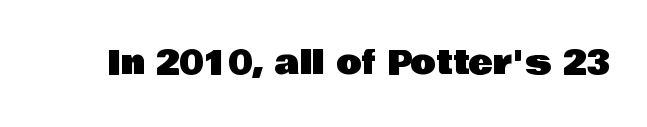
Q: Is the text italic (slanted)? A: No, it is upright.
Q: Is the typeface a serif or a sans-serif typeface? A: Sans-serif.
Q: Is the text underlined? A: No.
Q: Is the spacing between letters normal or unusually wide? A: Normal.
Q: Width (condensed, normal, or wide)? A: Normal.
Q: Stroke contrast? A: Low.
Q: x-height? A: Large.
Q: Monospaced? A: No.
